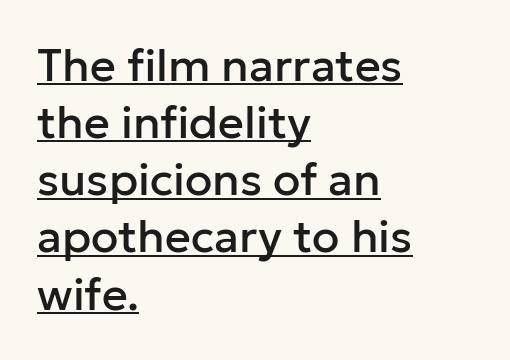
Glyph-to-glyph distance matches everyday printed text. Looks like regular typesetting: each glyph gets only the width it needs. Somebody hit Ctrl+U on this one — the words are underlined. The passage is arranged the way most books set body copy — flush left.
